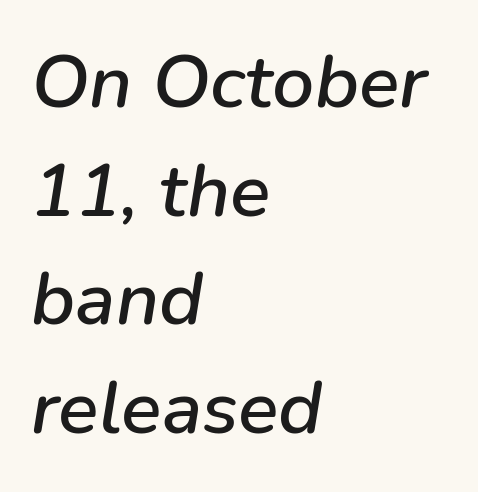
{"italic": "yes", "lean": "right", "slant_degrees": 9, "width": "normal", "stroke_contrast": "low", "x_height": "medium", "monospaced": "no", "underline": "no", "align": "left", "line_spacing": "normal", "line_spacing_ratio": 1.45, "letter_spacing": "normal", "letter_spacing_em": 0.0, "glyph_px": 75}
